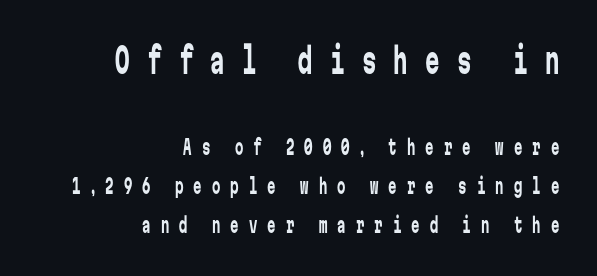
Here the designer chose a console-style face with uniform glyph widths. The lettering stays uniformly vertical, giving the passage a roman look. No letter is thick-stroked: the sample isn't bold. Check the space under the baseline: it is left empty. Visually the block forms a straight wall on the right and a jagged coastline on the left.
